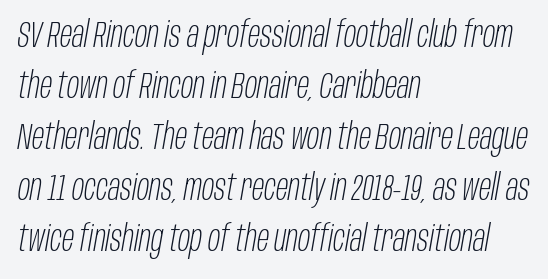
{"italic": "yes", "lean": "right", "slant_degrees": 10, "bold": "no", "weight": "light", "width": "condensed", "stroke_contrast": "low", "x_height": "large", "monospaced": "no", "underline": "no", "align": "left", "line_spacing": "normal", "line_spacing_ratio": 1.42, "letter_spacing": "normal", "letter_spacing_em": 0.0, "glyph_px": 36}
